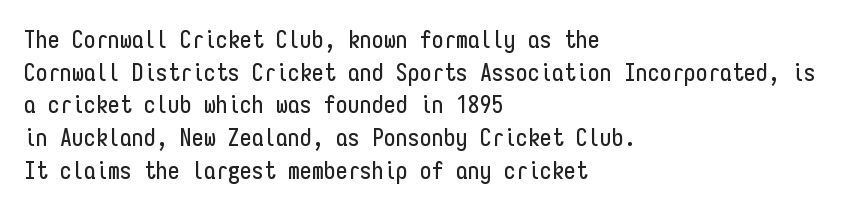
The vertical gap from one line to the next is medium. The rendering keeps characters at their native spacing. The axis of the letterforms is exactly vertical. Bare-footed words on every line. In CSS terms this would be text-align: left.
